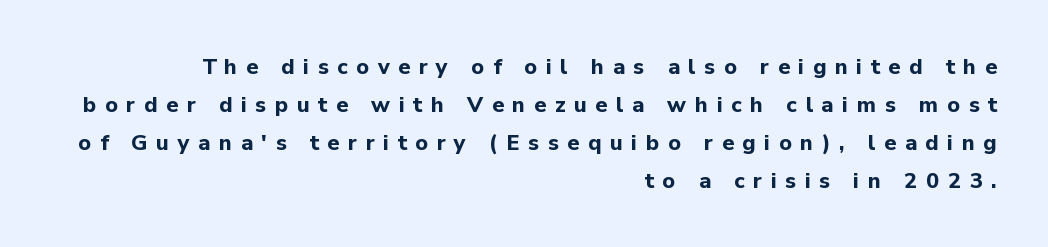
Every letter is thick-stroked: bold, no question. What stands out about the letter spacing? Its width — letters are far apart. Unlike italic type, these characters show no tilt at all. Each line ends at the same right margin while the left side varies. The baseline area is clear.
